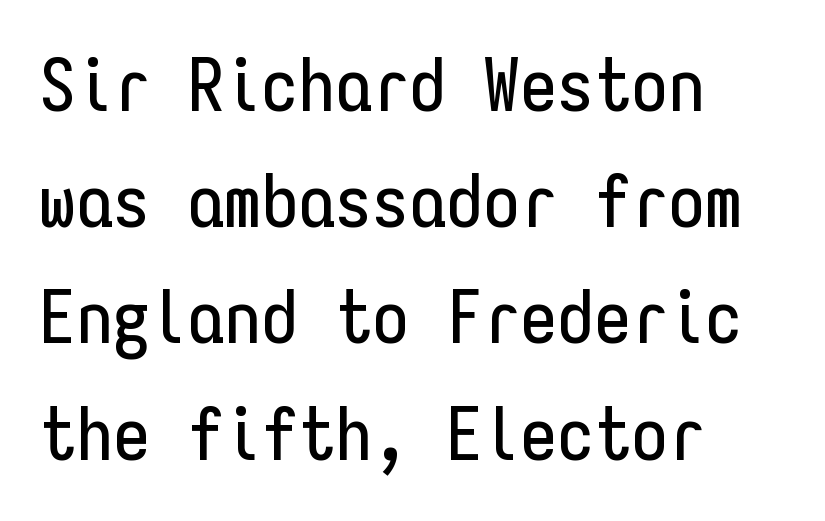
The image shows 74 px condensed sans-serif type, upright, monospaced; set left-aligned, normal line spacing (1.57x), normal letter spacing, not underlined; low stroke contrast and a medium x-height.
